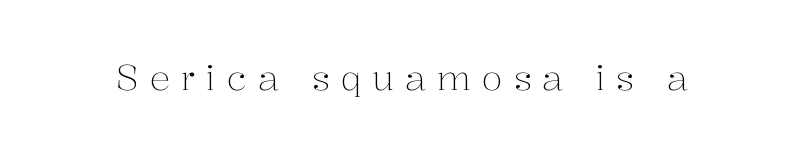
{"serif": "yes", "italic": "no", "bold": "no", "weight": "light", "width": "normal", "stroke_contrast": "medium", "x_height": "medium", "monospaced": "no", "underline": "no", "letter_spacing": "wide", "letter_spacing_em": 0.32, "glyph_px": 34}
